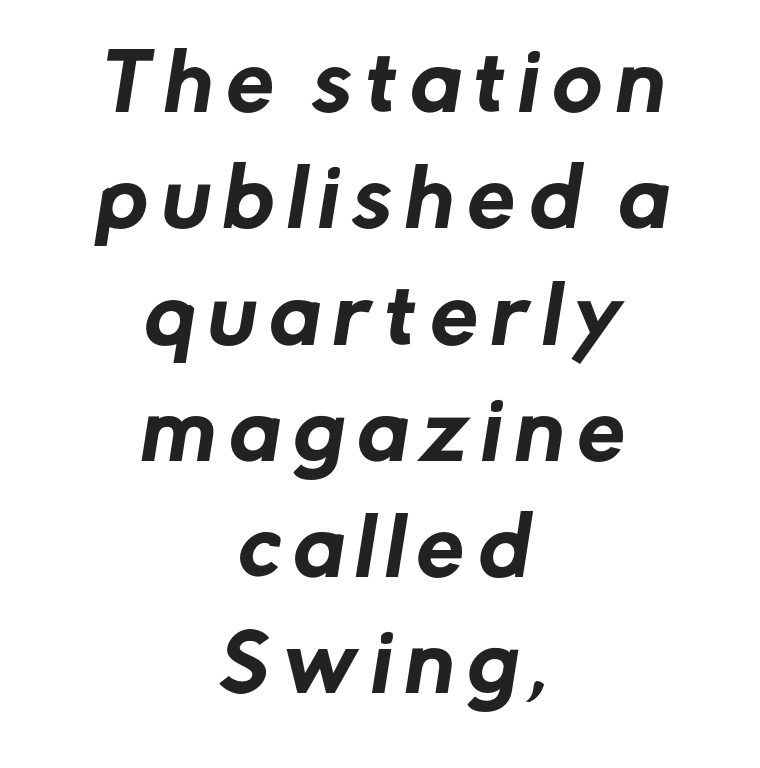
Q: Is the typeface a serif or a sans-serif typeface? A: Sans-serif.
Q: Is the text underlined? A: No.
Q: How is the paragraph aligned? A: Centered.
Q: Is the spacing between lines tight, normal or loose? A: Normal.
Q: Width (condensed, normal, or wide)? A: Normal.
Q: Stroke contrast? A: Low.
Q: x-height? A: Medium.
Q: Monospaced? A: No.
